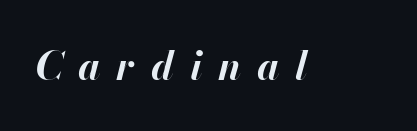
{"italic": "yes", "lean": "right", "slant_degrees": 13, "bold": "yes", "weight": "bold", "width": "normal", "stroke_contrast": "high", "x_height": "small", "monospaced": "no", "underline": "no", "letter_spacing": "wide", "letter_spacing_em": 0.39, "glyph_px": 40}
